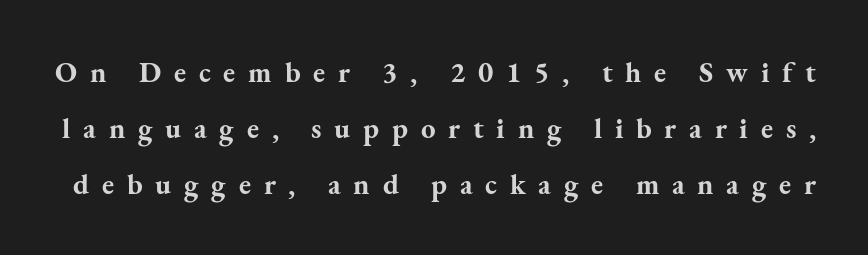
{"serif": "yes", "italic": "no", "bold": "yes", "weight": "bold", "width": "normal", "stroke_contrast": "medium", "x_height": "small", "monospaced": "no", "underline": "no", "line_spacing": "loose", "line_spacing_ratio": 1.93, "letter_spacing": "wide", "letter_spacing_em": 0.44, "glyph_px": 29}
